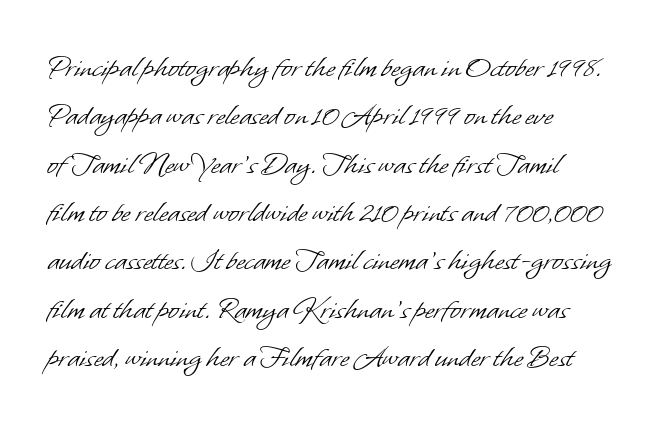
Does the type have serifs? No, each stem ends abruptly. What stands out about the letter spacing? Nothing — it is the standard amount. The rendering uses natural spacing where letterforms have individual widths. Think standard paragraph weight, or any step lighter than that. Successive baselines arrive at the customary interval. Type without underlining.
